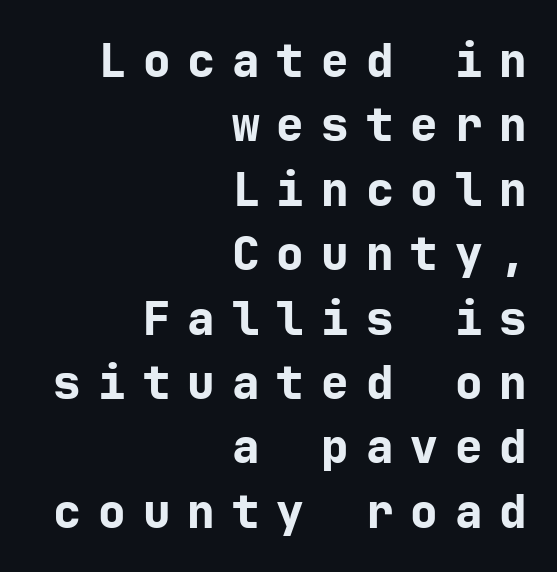
Q: Is the text bold? A: Yes.
Q: Is the text italic (slanted)? A: No, it is upright.
Q: Is the typeface a serif or a sans-serif typeface? A: Sans-serif.
Q: Is the text underlined? A: No.
Q: How is the paragraph aligned? A: Right-aligned.
Q: Is the spacing between letters normal or unusually wide? A: Unusually wide.
Q: Is the spacing between lines tight, normal or loose? A: Normal.
Q: Width (condensed, normal, or wide)? A: Normal.
Q: Stroke contrast? A: Low.
Q: x-height? A: Medium.
